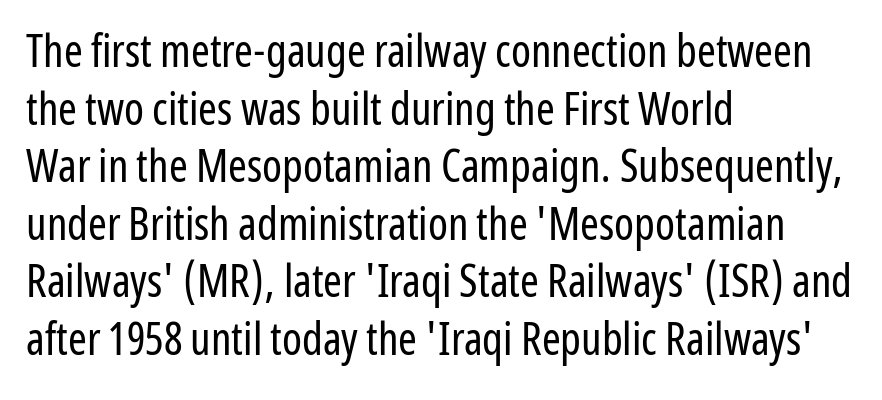
{"serif": "no", "italic": "no", "bold": "no", "weight": "regular", "width": "condensed", "stroke_contrast": "low", "x_height": "medium", "monospaced": "no", "underline": "no", "align": "left", "line_spacing": "normal", "line_spacing_ratio": 1.28, "letter_spacing": "normal", "letter_spacing_em": 0.0, "glyph_px": 45}
